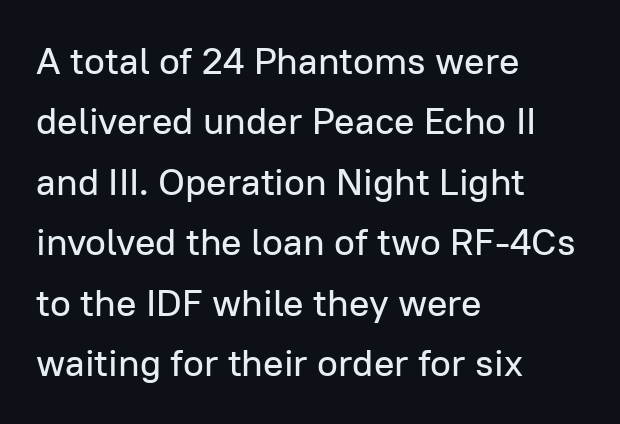
Font category for this specimen: sans-serif. The block of text has a typical density, with ordinary space between rows. The type is set solid horizontally, with unmodified tracking. The lettering stays uniformly vertical, giving the passage a roman look.
